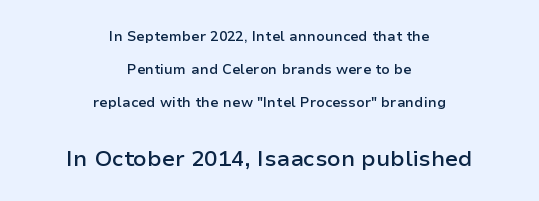
{"italic": "no", "bold": "semi", "underline": "no", "align": "center", "line_spacing": "loose", "line_spacing_ratio": 2.37, "letter_spacing": "normal", "letter_spacing_em": 0.0, "larger_block": "second", "size_ratio": 1.57, "glyph_px": 22}
